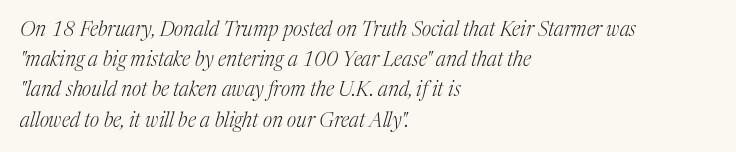
The image shows 20 px text type, italic (leaning right); set left-aligned, normal line spacing (1.51x), normal letter spacing, not underlined.
